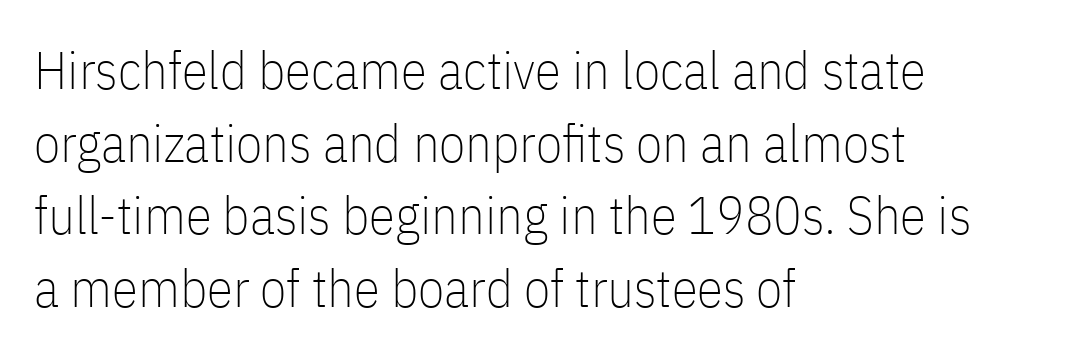
Q: Is the text bold? A: No.
Q: Is the text italic (slanted)? A: No, it is upright.
Q: Is the typeface a serif or a sans-serif typeface? A: Sans-serif.
Q: Is the text underlined? A: No.
Q: How is the paragraph aligned? A: Left-aligned.
Q: Is the spacing between letters normal or unusually wide? A: Normal.
Q: Is the spacing between lines tight, normal or loose? A: Normal.
Q: Width (condensed, normal, or wide)? A: Condensed.
Q: Stroke contrast? A: Low.
Q: x-height? A: Medium.
Q: Monospaced? A: No.
